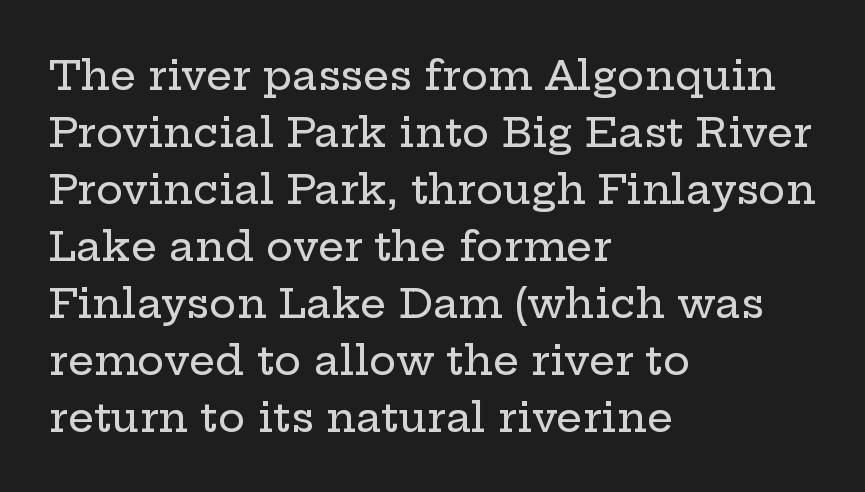
The rendering uses natural spacing where letterforms have individual widths. Descenders hang freely into open space. This rendering employs a face with finishing strokes, i.e., a serif. The letters sit at their default tracking, neither squeezed nor spread.
